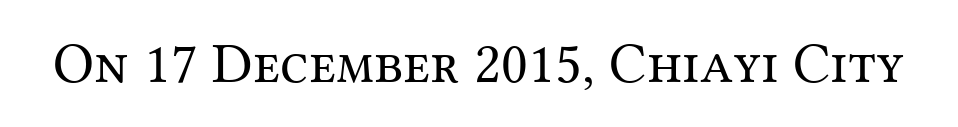
In terms of letterspacing, this is plain default setting. Stroke terminals: seriffed. Quick note: underline off. Italic? Not at all — the glyphs are vertical. Proportional: the letters do not fall into vertical columns. Counters stay open thanks to moderate or lighter strokes.
